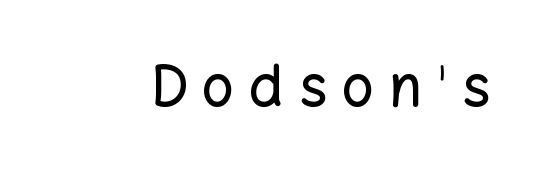
The image shows 57 px sans-serif type, upright; set unusually wide letter spacing (+0.26 em), not underlined; low stroke contrast and a medium x-height.
